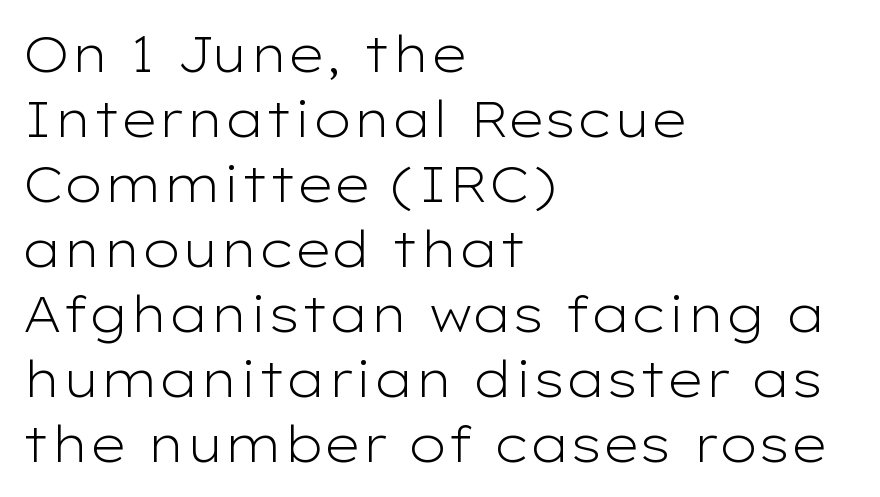
{"serif": "no", "italic": "no", "bold": "no", "weight": "light", "width": "wide", "stroke_contrast": "low", "x_height": "medium", "monospaced": "no", "underline": "no", "align": "left", "line_spacing": "normal", "line_spacing_ratio": 1.3, "letter_spacing": "normal", "letter_spacing_em": 0.0, "glyph_px": 50}
